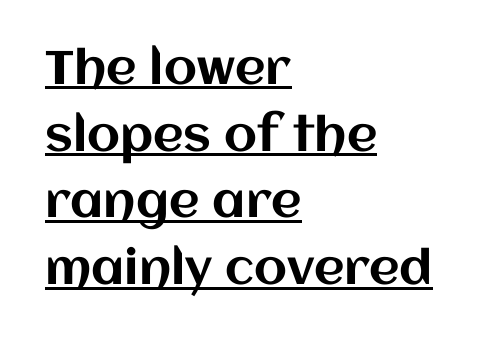
Successive baselines arrive at the customary interval. All the whitespace from short lines collects on the right. Check the space under the baseline: a stroke is drawn there. This rendering leaves character spacing at its baseline value. This is the regular roman posture of the typeface.
